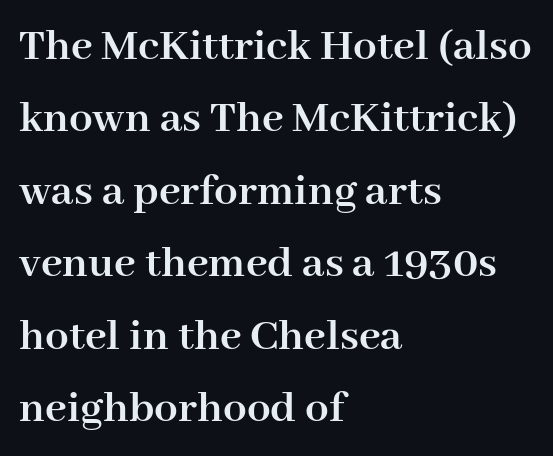
{"serif": "yes", "italic": "no", "bold": "yes", "weight": "semibold", "width": "normal", "stroke_contrast": "high", "x_height": "medium", "monospaced": "no", "underline": "no", "align": "left", "line_spacing": "normal", "line_spacing_ratio": 1.54, "letter_spacing": "normal", "letter_spacing_em": 0.0, "glyph_px": 47}
